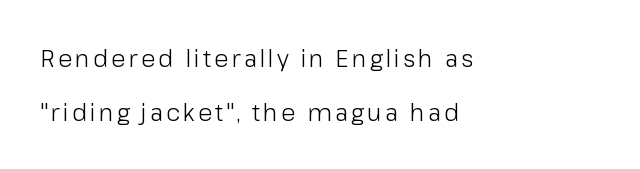
The image shows 24 px text type, upright; set left-aligned, loose line spacing (2.25x), not underlined.
